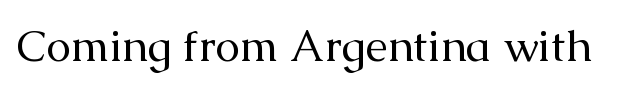
Q: Is the text bold? A: No.
Q: Is the text italic (slanted)? A: No, it is upright.
Q: Is the typeface a serif or a sans-serif typeface? A: Serif.
Q: Is the text underlined? A: No.
Q: Is the spacing between letters normal or unusually wide? A: Normal.
Q: Width (condensed, normal, or wide)? A: Normal.
Q: Stroke contrast? A: Medium.
Q: x-height? A: Medium.
Q: Monospaced? A: No.
